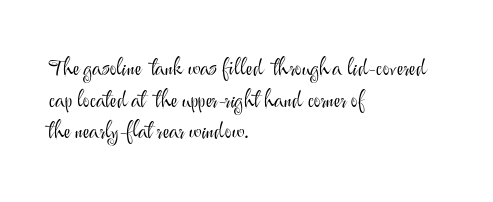
{"bold": "no", "underline": "no", "align": "left", "line_spacing": "normal", "line_spacing_ratio": 1.37, "letter_spacing": "normal", "letter_spacing_em": 0.0, "glyph_px": 23}
